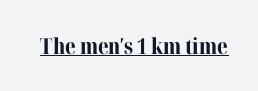
The face used here is rendered with its standard letterfit. These lines were composed using upright roman letters. Strokes here are thick enough to call this a true bold. Is there an underline? Yes — a line sits under the letters.
